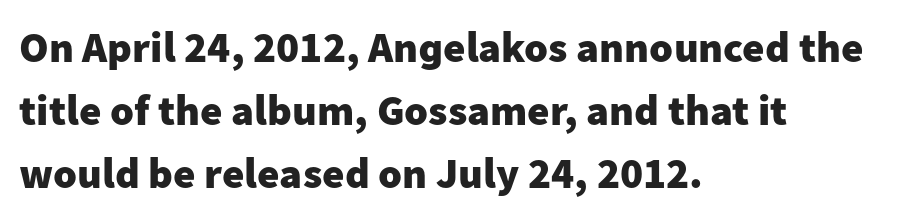
The image shows 43 px heavy sans-serif type, upright; set left-aligned, normal line spacing (1.47x), normal letter spacing, not underlined; low stroke contrast and a medium x-height.
